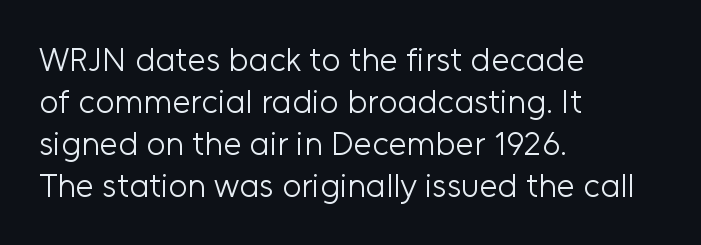
The image shows 33 px light sans-serif type, upright; set left-aligned, normal line spacing (1.27x), normal letter spacing, not underlined; low stroke contrast and a medium x-height.
